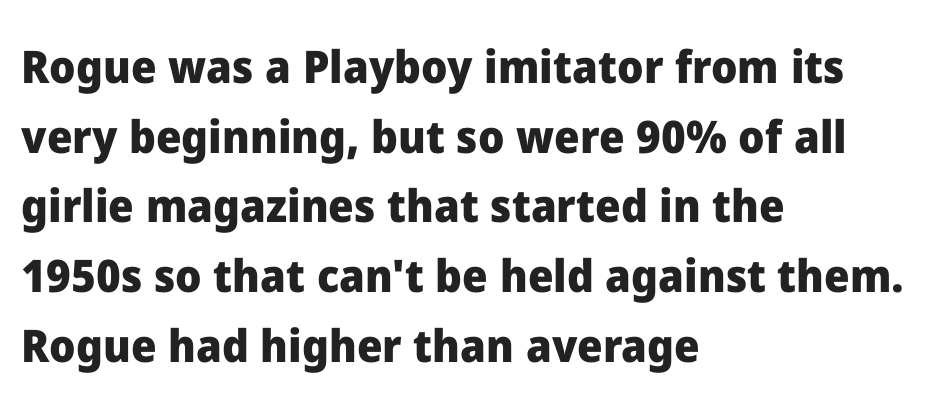
Grotesque or geometric, the face here clearly has no serifs. What stands out about the letter spacing? Nothing — it is the standard amount. The vertical gap from one line to the next is medium. The passage is arranged the way most books set body copy — flush left. The space beneath each line is pristine and unruled.
